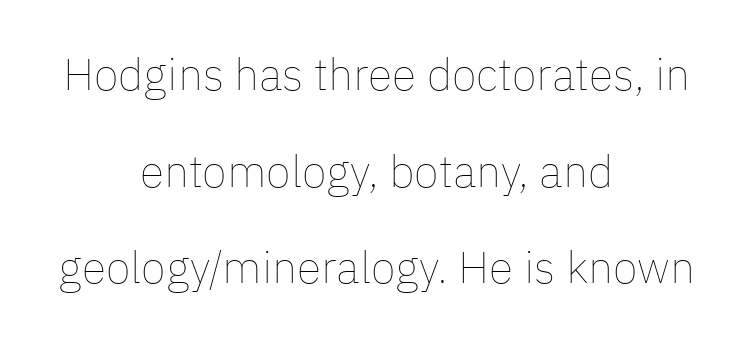
{"italic": "no", "bold": "no", "weight": "thin", "width": "normal", "stroke_contrast": "low", "x_height": "medium", "monospaced": "no", "underline": "no", "align": "center", "line_spacing": "loose", "line_spacing_ratio": 2.15, "letter_spacing": "normal", "letter_spacing_em": 0.0, "glyph_px": 45}
